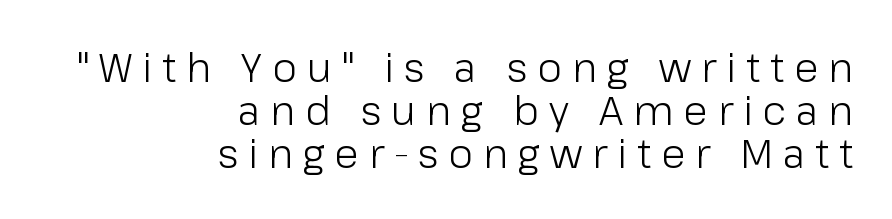
The image shows 40 px light sans-serif type, upright; set right-aligned, tight line spacing (1.07x), unusually wide letter spacing (+0.25 em), not underlined; low stroke contrast and a medium x-height.
